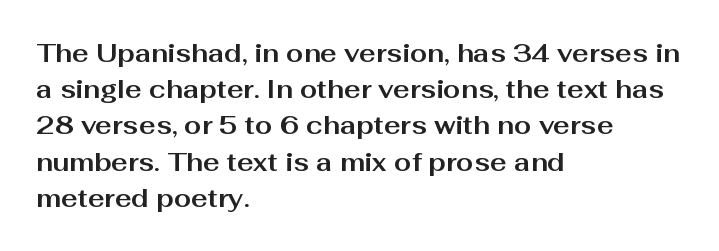
Typesetter's note: full bold, strokes at maximum text heaviness. Rendered with straight, roman letterforms. The line-height multiplier appears to be the usual default. Words appear dense and cohesive because spacing is normal. A student would call this left alignment; a typographer would say flush left, rag right. The baseline area is clear.
